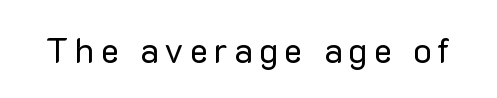
Spacing verdict: proportional, widths tailored to each character. Nothing heavy about these letters — not bold at all. Ascenders rise straight up at ninety degrees. A sans-serif font was chosen for this passage.
